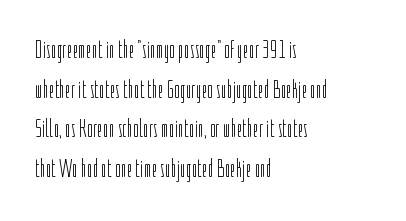
No italicization has been applied; the sample stays upright. Which margin do the lines hug? The left one — the right edge is uneven. Interline gaps are of average width in this sample. Descender tails drop into unmarked territory.
